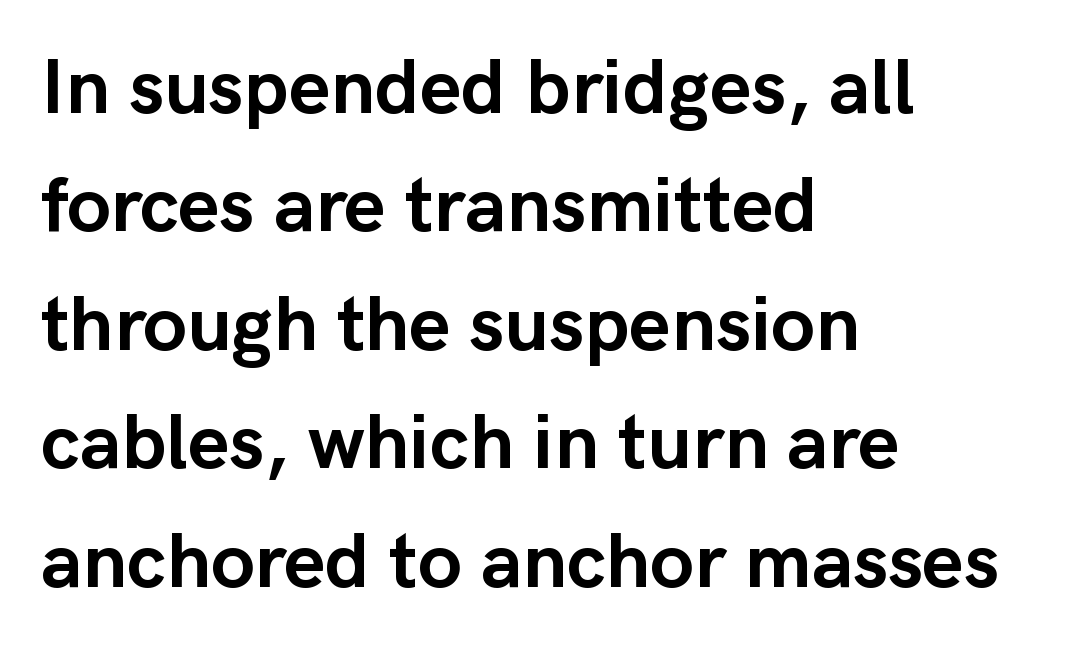
{"serif": "no", "italic": "no", "bold": "yes", "weight": "semibold", "width": "normal", "stroke_contrast": "low", "x_height": "medium", "monospaced": "no", "underline": "no", "align": "left", "line_spacing": "normal", "line_spacing_ratio": 1.5, "letter_spacing": "normal", "letter_spacing_em": 0.0, "glyph_px": 79}
